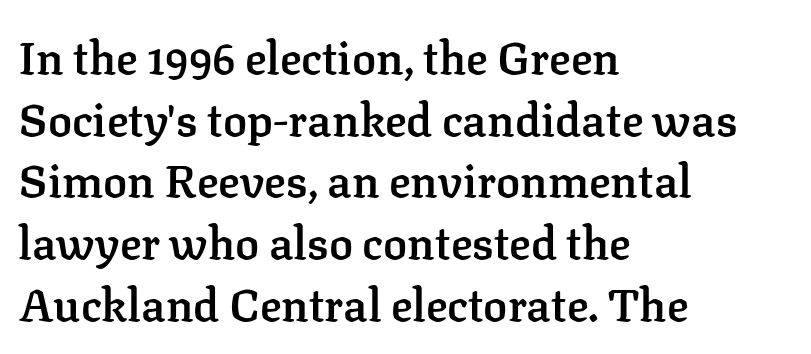
Q: Is the text bold? A: Semi-bold.
Q: Is the text italic (slanted)? A: No, it is upright.
Q: Is the typeface a serif or a sans-serif typeface? A: Serif.
Q: Is the text underlined? A: No.
Q: How is the paragraph aligned? A: Left-aligned.
Q: Is the spacing between letters normal or unusually wide? A: Normal.
Q: Is the spacing between lines tight, normal or loose? A: Normal.
Q: Width (condensed, normal, or wide)? A: Normal.
Q: Stroke contrast? A: Low.
Q: x-height? A: Medium.
Q: Monospaced? A: No.
